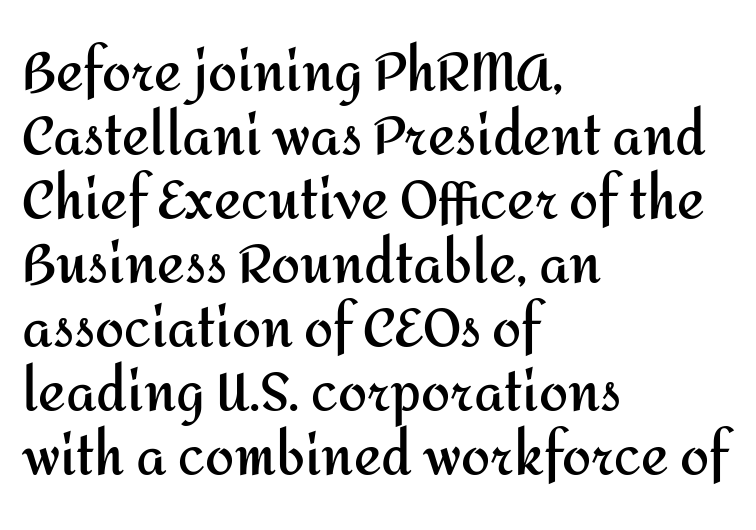
{"serif": "no", "italic": "no", "bold": "yes", "weight": "semibold", "width": "normal", "stroke_contrast": "medium", "x_height": "medium", "monospaced": "no", "underline": "no", "align": "left", "line_spacing_ratio": 1.23, "letter_spacing": "normal", "letter_spacing_em": 0.0, "glyph_px": 52}
